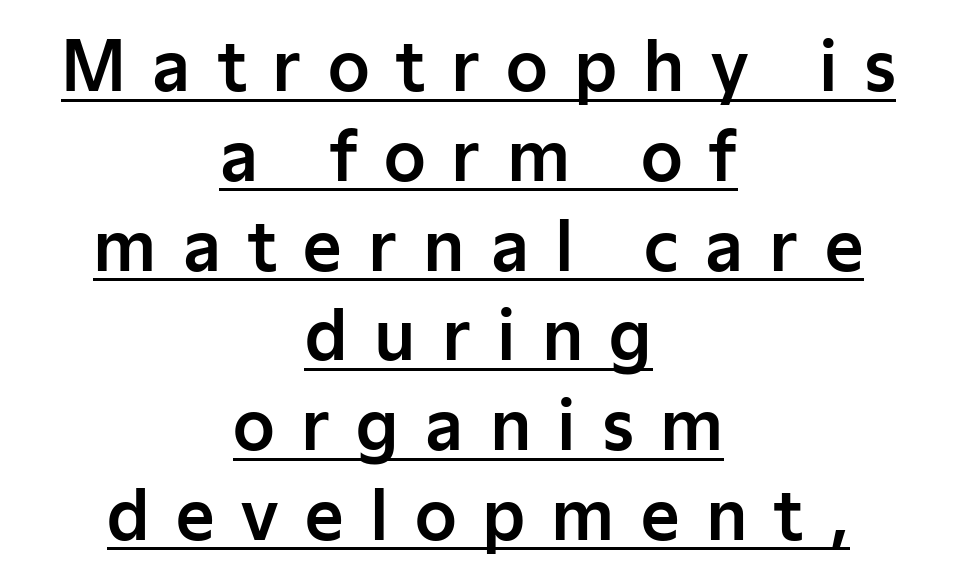
Beneath each row of characters lies a ruled line. The rendering inserts visible extra space after every character. Line starts and ends both wander, symmetrically. The block of text has a typical density, with ordinary space between rows.
